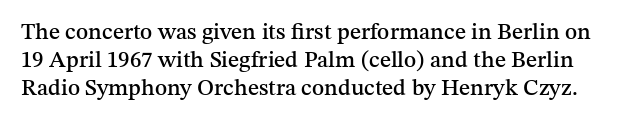
Q: Is the text italic (slanted)? A: No, it is upright.
Q: Is the text underlined? A: No.
Q: Is the spacing between letters normal or unusually wide? A: Normal.
